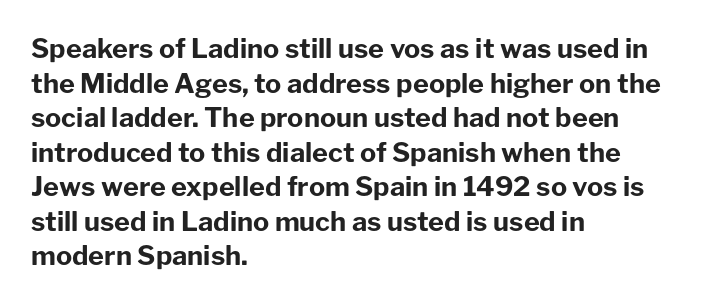
Q: Is the text bold? A: Yes.
Q: Is the text italic (slanted)? A: No, it is upright.
Q: Is the text underlined? A: No.
Q: How is the paragraph aligned? A: Left-aligned.
Q: Is the spacing between letters normal or unusually wide? A: Normal.
Q: Is the spacing between lines tight, normal or loose? A: Normal.
